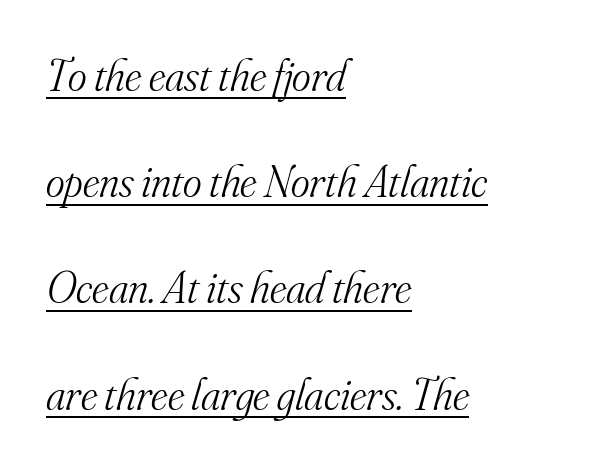
Q: Is the text bold? A: No.
Q: Is the text italic (slanted)? A: Yes, it leans right by about 16 degrees.
Q: Is the typeface a serif or a sans-serif typeface? A: Serif.
Q: Is the text underlined? A: Yes.
Q: How is the paragraph aligned? A: Left-aligned.
Q: Is the spacing between letters normal or unusually wide? A: Normal.
Q: Is the spacing between lines tight, normal or loose? A: Loose.
Q: Width (condensed, normal, or wide)? A: Normal.
Q: Stroke contrast? A: Medium.
Q: x-height? A: Small.
Q: Monospaced? A: No.
